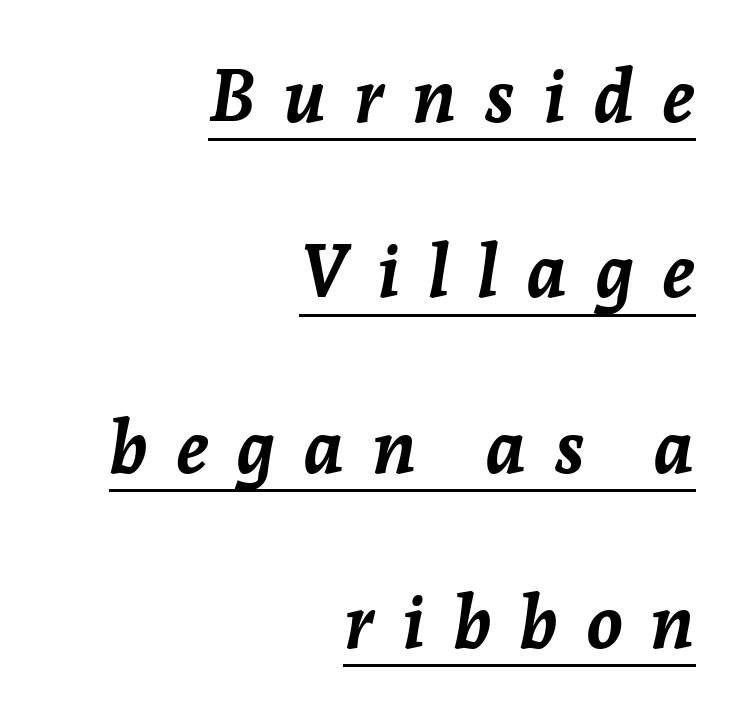
{"italic": "yes", "lean": "right", "slant_degrees": 7, "bold": "yes", "weight": "semibold", "width": "normal", "stroke_contrast": "low", "x_height": "medium", "monospaced": "no", "underline": "yes", "align": "right", "line_spacing": "loose", "line_spacing_ratio": 2.37, "letter_spacing": "wide", "letter_spacing_em": 0.37, "glyph_px": 74}
